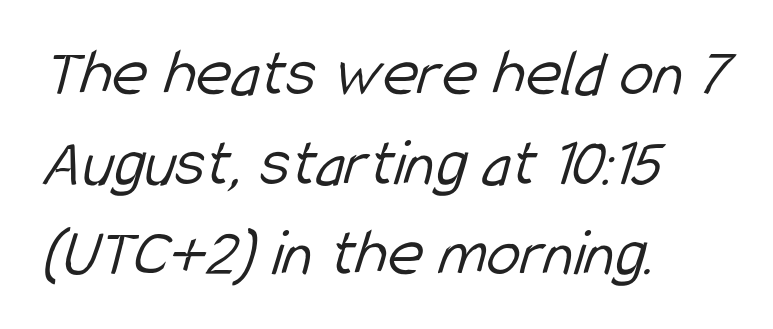
Q: Is the text bold? A: No.
Q: Is the typeface a serif or a sans-serif typeface? A: Sans-serif.
Q: Is the text underlined? A: No.
Q: How is the paragraph aligned? A: Left-aligned.
Q: Is the spacing between letters normal or unusually wide? A: Normal.
Q: Is the spacing between lines tight, normal or loose? A: Normal.
Q: Width (condensed, normal, or wide)? A: Condensed.
Q: Stroke contrast? A: Low.
Q: x-height? A: Medium.
Q: Monospaced? A: No.
